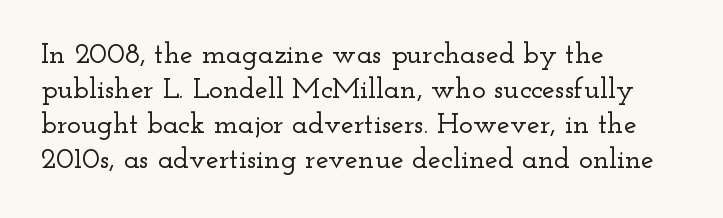
Character widths vary here, with narrow letters taking less room than wide ones. In terms of letterform style, serifs are clearly present. What stands out about the letter spacing? Nothing — it is the standard amount. Any mark beneath the type? The region is blank. A classic flush-left, rag-right setting is used for this passage.
